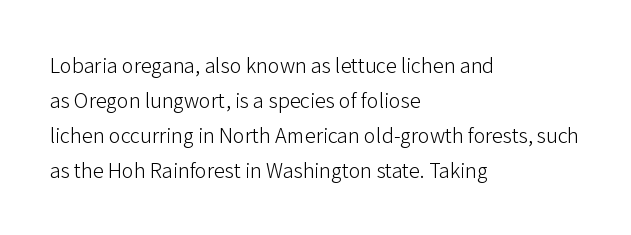
{"italic": "no", "bold": "no", "underline": "no", "align": "left", "line_spacing": "normal", "line_spacing_ratio": 1.59, "letter_spacing": "normal", "letter_spacing_em": 0.0, "glyph_px": 22}
